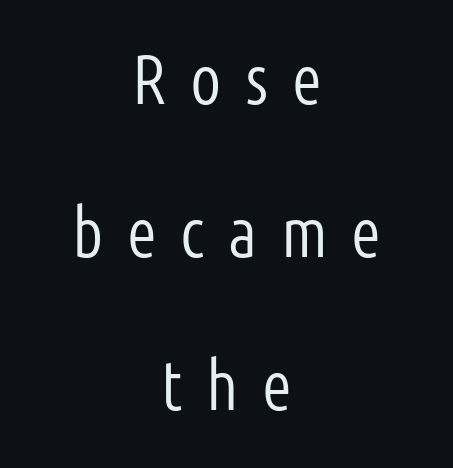
Q: Is the text bold? A: No.
Q: Is the text italic (slanted)? A: No, it is upright.
Q: Is the typeface a serif or a sans-serif typeface? A: Sans-serif.
Q: Is the text underlined? A: No.
Q: How is the paragraph aligned? A: Centered.
Q: Is the spacing between letters normal or unusually wide? A: Unusually wide.
Q: Is the spacing between lines tight, normal or loose? A: Loose.
Q: Width (condensed, normal, or wide)? A: Condensed.
Q: Stroke contrast? A: Low.
Q: x-height? A: Medium.
Q: Monospaced? A: No.
